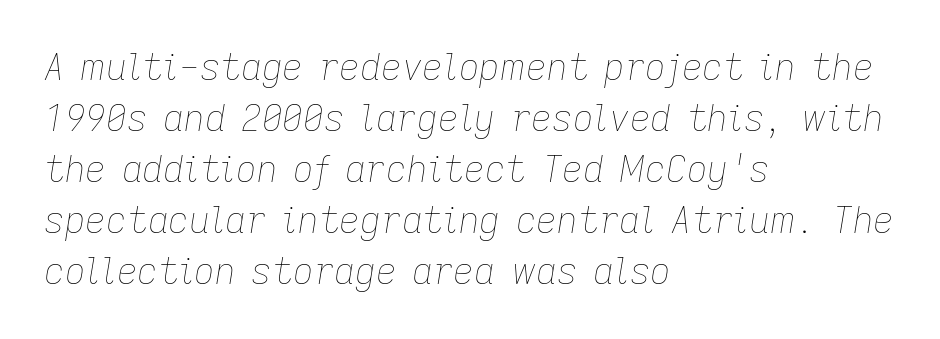
{"italic": "yes", "lean": "right", "slant_degrees": 9, "bold": "no", "weight": "thin", "width": "normal", "stroke_contrast": "low", "x_height": "medium", "monospaced": "no", "underline": "no", "align": "left", "line_spacing": "normal", "line_spacing_ratio": 1.42, "letter_spacing": "normal", "letter_spacing_em": 0.0, "glyph_px": 36}
